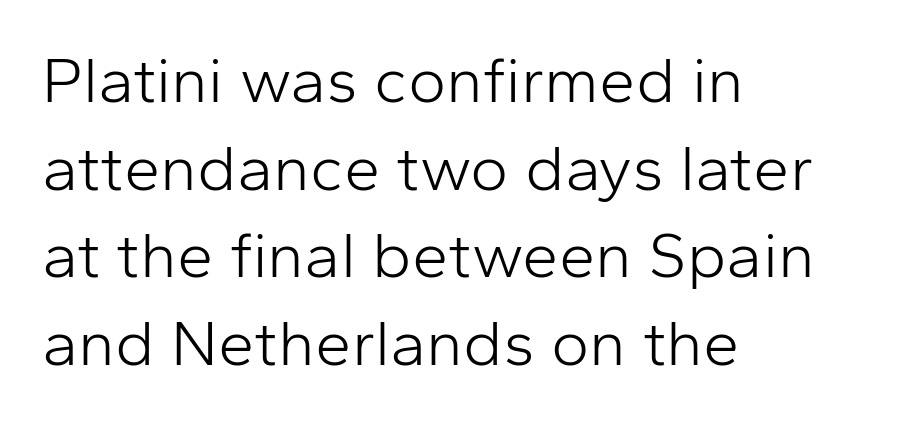
The typography opts for an upright posture over an oblique one. If you measured baseline to baseline, you'd find a middling distance. Type style note: lacks serifs. The face used here is proportionally spaced, like ordinary book or web type. The zone under the glyphs is completely vacant.
